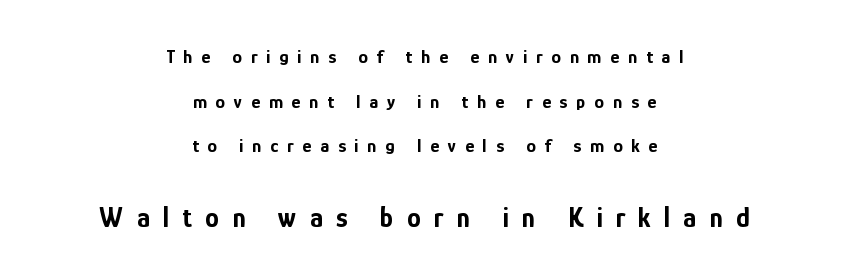
The image shows 28 px bold, condensed sans-serif type, upright; set centered, loose line spacing (2.35x), unusually wide letter spacing (+0.47 em), not underlined; the second (bottom) block is 1.47x larger; low stroke contrast and a medium x-height.
